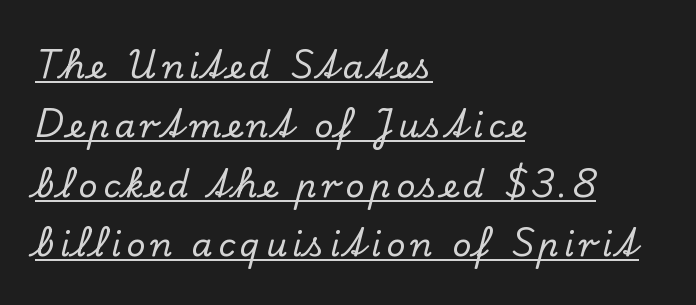
The rendering shows small feet on the letterforms — a serif design. The lines are quadded left. The rendering uses natural spacing where letterforms have individual widths. Quick note: underline on.
